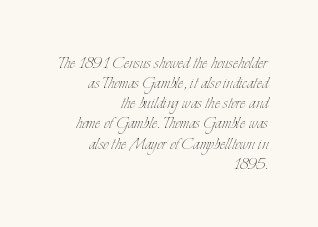
{"bold": "no", "underline": "no", "align": "right", "line_spacing": "tight", "line_spacing_ratio": 0.96, "letter_spacing": "normal", "letter_spacing_em": 0.0, "glyph_px": 21}
